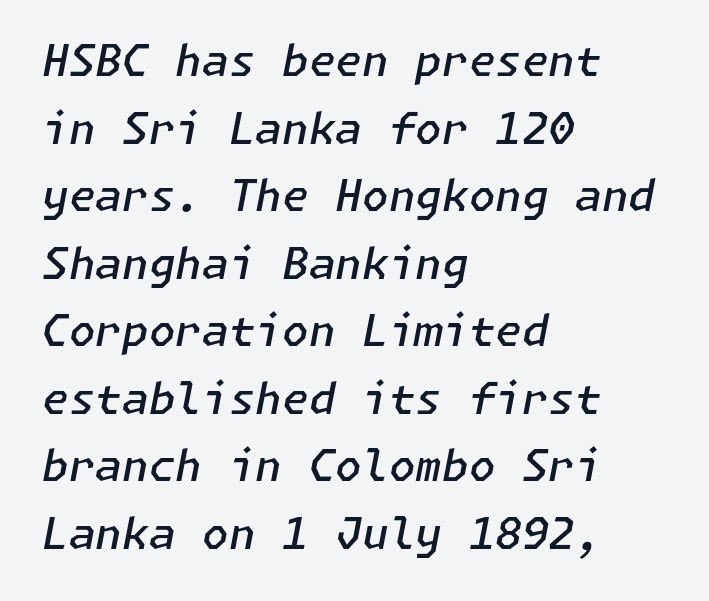
Q: Is the text bold? A: Semi-bold.
Q: Is the text italic (slanted)? A: Yes, it leans right by about 11 degrees.
Q: Is the text underlined? A: No.
Q: How is the paragraph aligned? A: Left-aligned.
Q: Is the spacing between letters normal or unusually wide? A: Normal.
Q: Is the spacing between lines tight, normal or loose? A: Normal.
Q: Width (condensed, normal, or wide)? A: Normal.
Q: Stroke contrast? A: Low.
Q: x-height? A: Medium.
